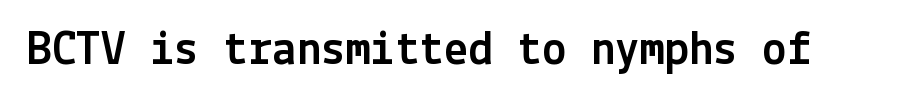
Every character sits straight up, as roman type does. Just letters on the line, the space beneath them empty. Between one letter and the next there's only the usual sliver of space. Look at the bottom of the vertical strokes: they stop flat, with no serifs.
